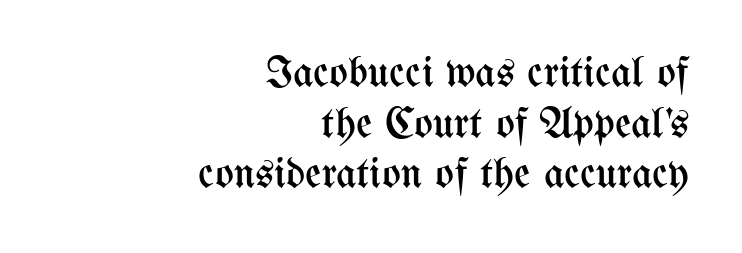
The image shows 44 px regular-weight, condensed type, upright; set right-aligned, tight line spacing (1.15x), normal letter spacing, not underlined; medium stroke contrast and a medium x-height.
